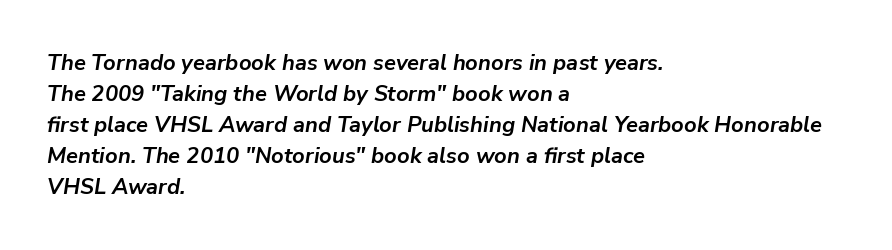
The image shows 22 px bold type, italic (leaning right); set left-aligned, normal line spacing (1.41x), normal letter spacing, not underlined.
